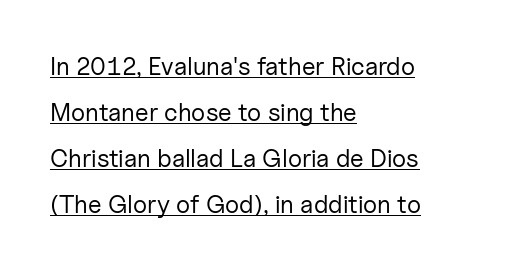
Q: Is the text bold? A: No.
Q: Is the text italic (slanted)? A: No, it is upright.
Q: Is the text underlined? A: Yes.
Q: How is the paragraph aligned? A: Left-aligned.
Q: Is the spacing between letters normal or unusually wide? A: Normal.
